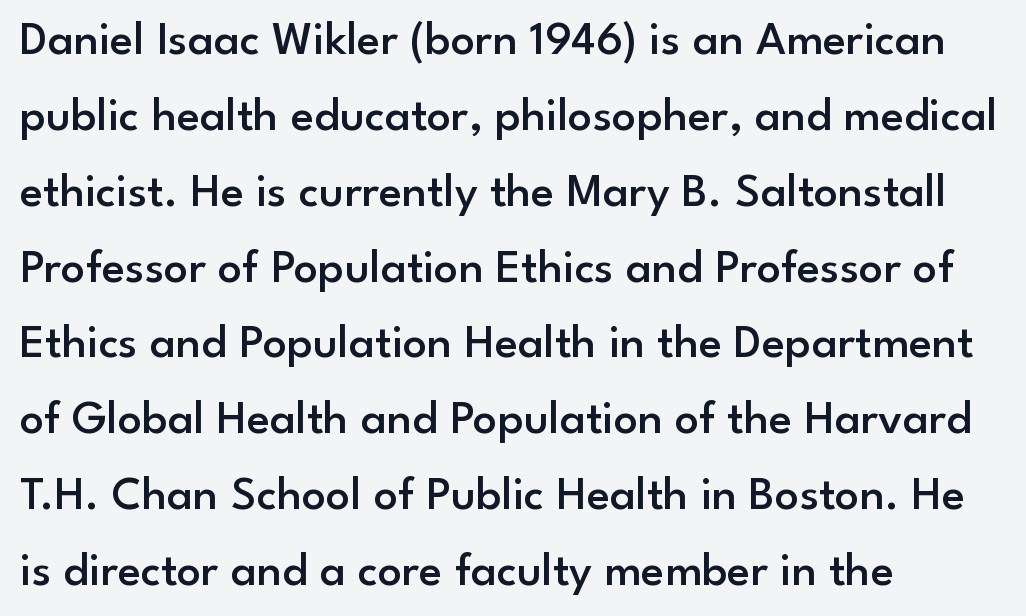
The image shows 48 px semibold sans-serif type, upright; set left-aligned, normal line spacing (1.58x), normal letter spacing, not underlined; low stroke contrast and a small x-height.
